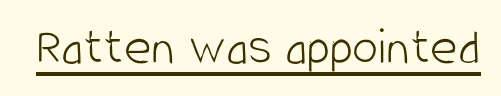
The image shows 53 px light, condensed sans-serif type, upright; set normal letter spacing, underlined; low stroke contrast and a large x-height.
